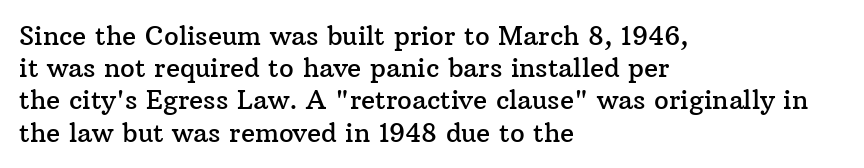
{"italic": "no", "underline": "no", "align": "left", "line_spacing_ratio": 1.24, "letter_spacing": "normal", "letter_spacing_em": 0.0, "glyph_px": 26}
